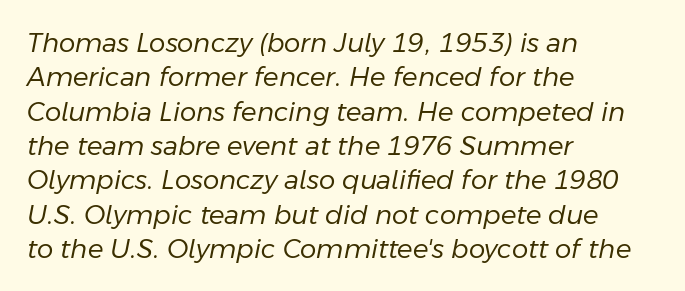
{"italic": "yes", "lean": "right", "slant_degrees": 11, "bold": "no", "underline": "no", "align": "left", "line_spacing": "normal", "line_spacing_ratio": 1.32, "letter_spacing": "normal", "letter_spacing_em": 0.0, "glyph_px": 26}
